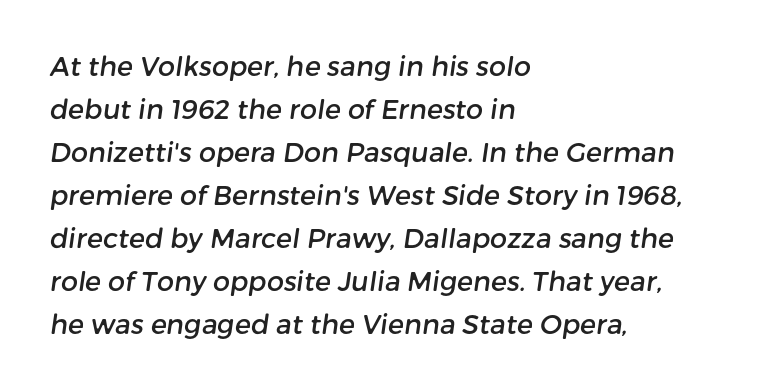
Letters rest on an invisible, unmarked baseline. Leading matches the norm, producing a regular column. Compared with typical body copy, the letter spacing here is the same. All the whitespace from short lines collects on the right.
